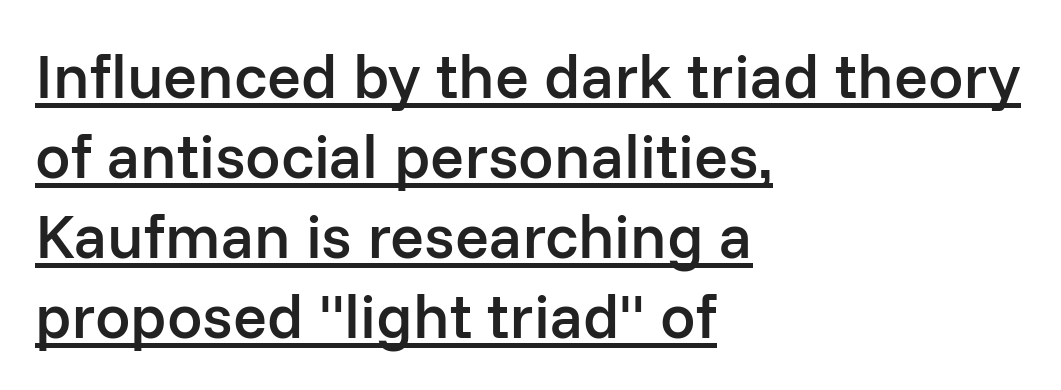
The typography opts for an upright posture over an oblique one. Each new line begins a customary step beneath the previous one. Characters follow at the spacing the type designer built in. A baseline rule has been typeset under these characters. The text was rendered using a sans face with plain stroke endings.
